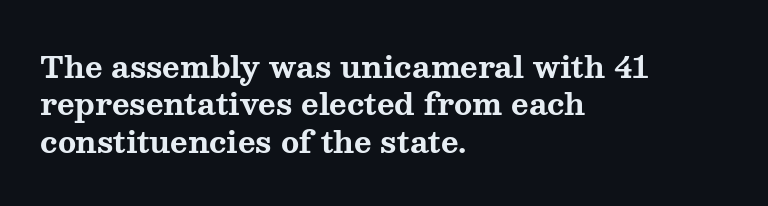
{"serif": "yes", "italic": "no", "bold": "yes", "weight": "bold", "width": "wide", "stroke_contrast": "medium", "x_height": "medium", "monospaced": "no", "underline": "no", "align": "left", "line_spacing": "normal", "line_spacing_ratio": 1.25, "letter_spacing": "normal", "letter_spacing_em": 0.0, "glyph_px": 30}
